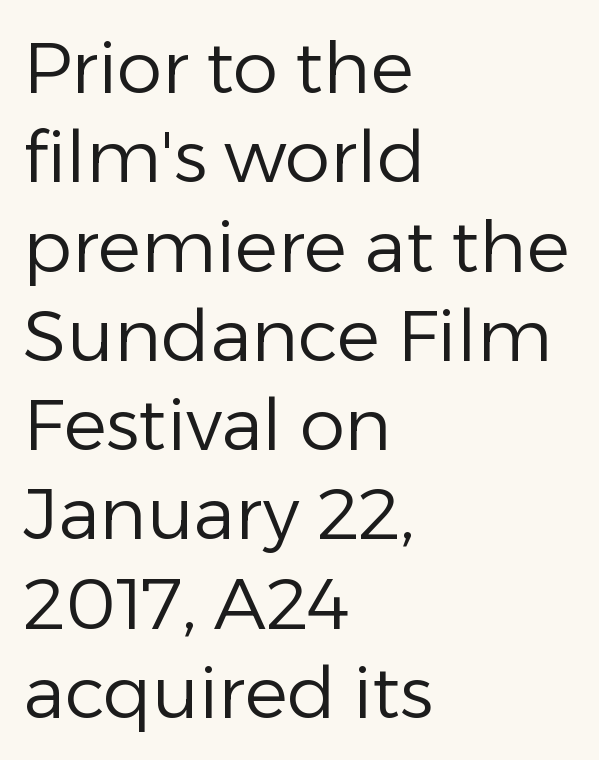
The image shows 72 px regular-weight sans-serif type, upright; set left-aligned, line spacing 1.24x, normal letter spacing, not underlined; low stroke contrast and a medium x-height.
